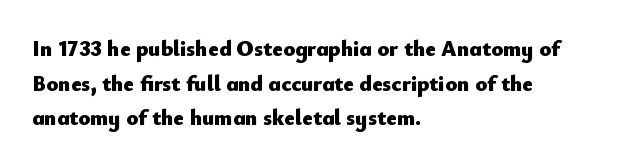
Q: Is the text bold? A: Yes.
Q: Is the text italic (slanted)? A: No, it is upright.
Q: Is the text underlined? A: No.
Q: How is the paragraph aligned? A: Left-aligned.
Q: Is the spacing between letters normal or unusually wide? A: Normal.
Q: Is the spacing between lines tight, normal or loose? A: Normal.
